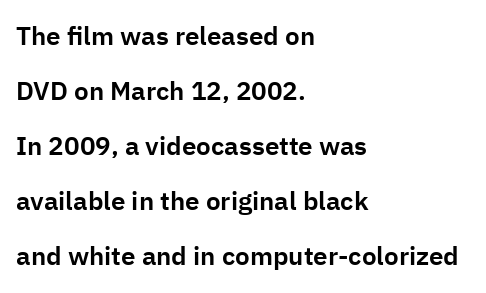
The image shows 26 px text type, upright; set left-aligned, loose line spacing (2.12x), normal letter spacing, not underlined.
